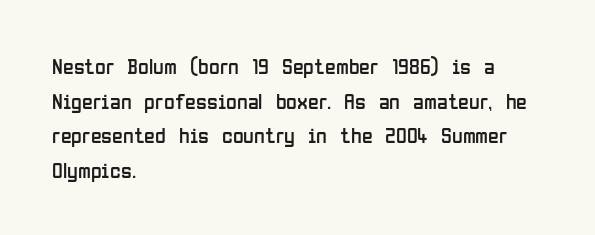
Which margin do the lines hug? The left one — the right edge is uneven. This is roman type, the default non-slanted kind. Summary of vertical rhythm: regular, with standard interline spacing. These glyphs show unthickened strokes, regular width or finer. The rendering keeps characters at their native spacing. The gap between lines stays unmarked.
